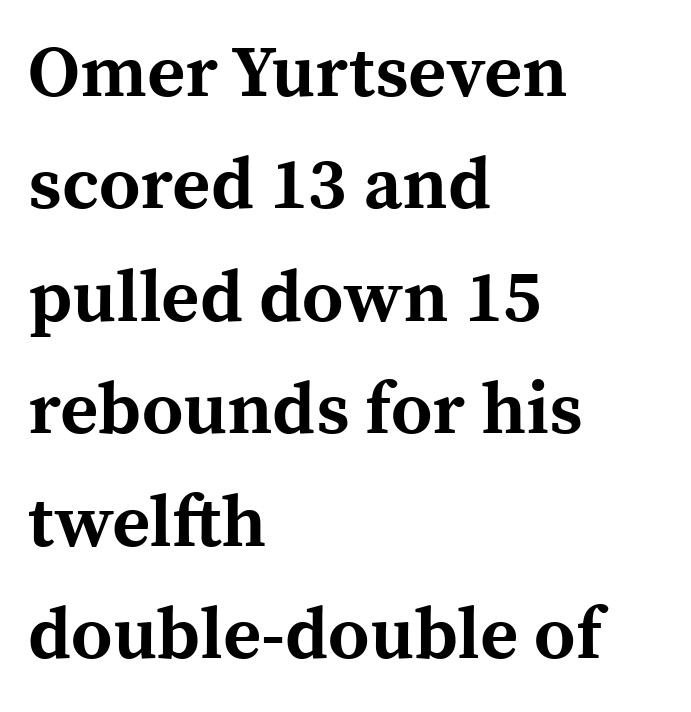
All the whitespace from short lines collects on the right. A typesetter would call this proportional, since set widths differ per character. Compared with an ordinary text face, these strokes are far heavier — a full bold. The line texture is even and compact thanks to regular tracking. This is roman type, the default non-slanted kind.
